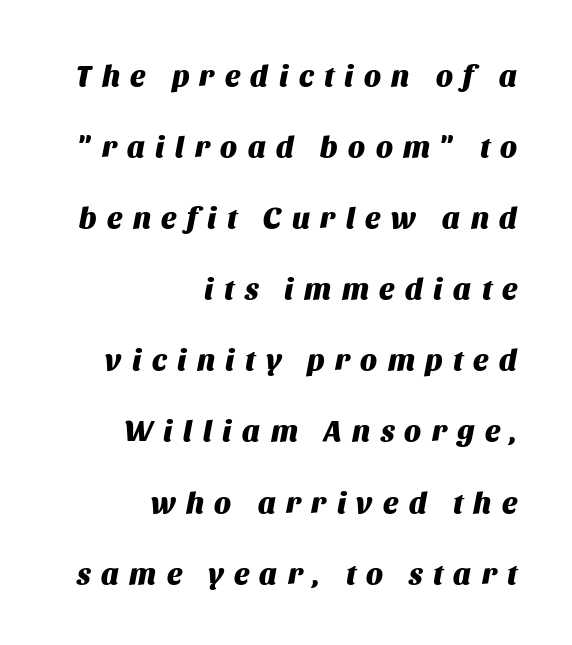
The image shows 30 px heavy type, italic (leaning right); set right-aligned, loose line spacing (2.37x), unusually wide letter spacing (+0.35 em), not underlined; medium stroke contrast and a large x-height.
